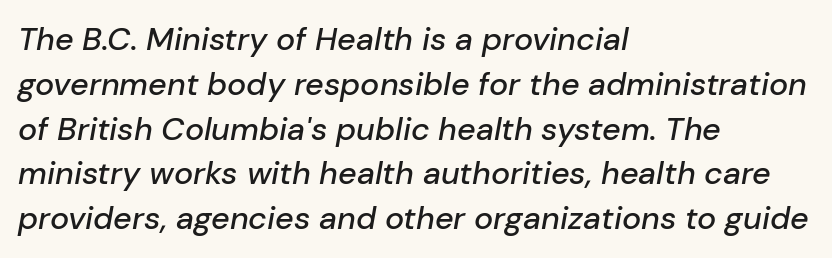
The image shows 32 px text type, italic (leaning right); set left-aligned, normal line spacing (1.4x), normal letter spacing, not underlined; low stroke contrast and a medium x-height.
